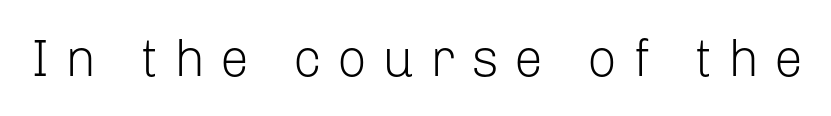
{"serif": "no", "italic": "no", "bold": "no", "weight": "light", "width": "normal", "stroke_contrast": "low", "x_height": "medium", "monospaced": "no", "underline": "no", "letter_spacing": "wide", "letter_spacing_em": 0.3, "glyph_px": 52}
